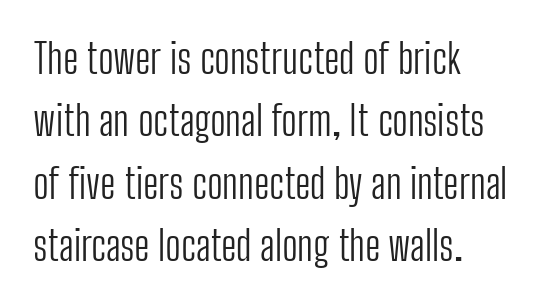
{"serif": "no", "italic": "no", "bold": "no", "weight": "light", "width": "condensed", "stroke_contrast": "low", "x_height": "medium", "monospaced": "no", "underline": "no", "align": "left", "line_spacing": "normal", "line_spacing_ratio": 1.52, "letter_spacing": "normal", "letter_spacing_em": 0.0, "glyph_px": 41}
